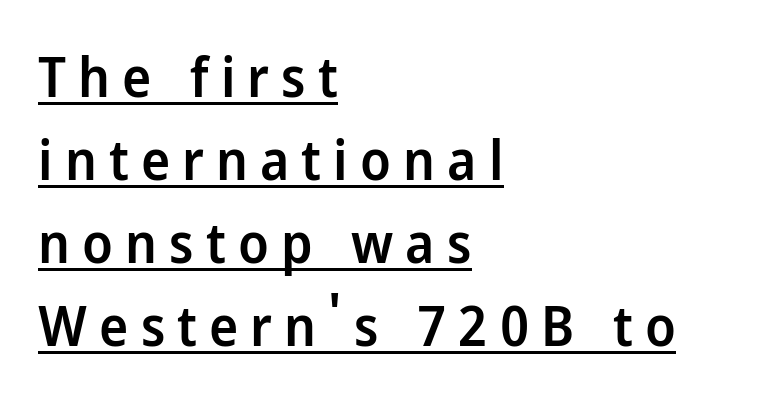
A typesetter would label this face a sans. The passage shown is typed in a proportional face where columns would drift. Notice how descenders clear the ascenders below comfortably — that's standard leading. These characters rest on top of a visible drawn line.
